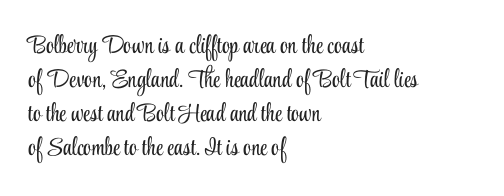
A normal amount of white space separates one row of letters from the next. Honestly, the letter spacing is just normal — you wouldn't notice it. Is this a heavy cut? Hardly; it is regular or lighter. Caption: multi-line text, flush left, ragged right.
